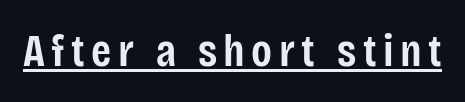
{"serif": "no", "italic": "no", "bold": "semi", "weight": "semibold", "width": "condensed", "stroke_contrast": "low", "x_height": "large", "monospaced": "no", "underline": "yes", "glyph_px": 46}
